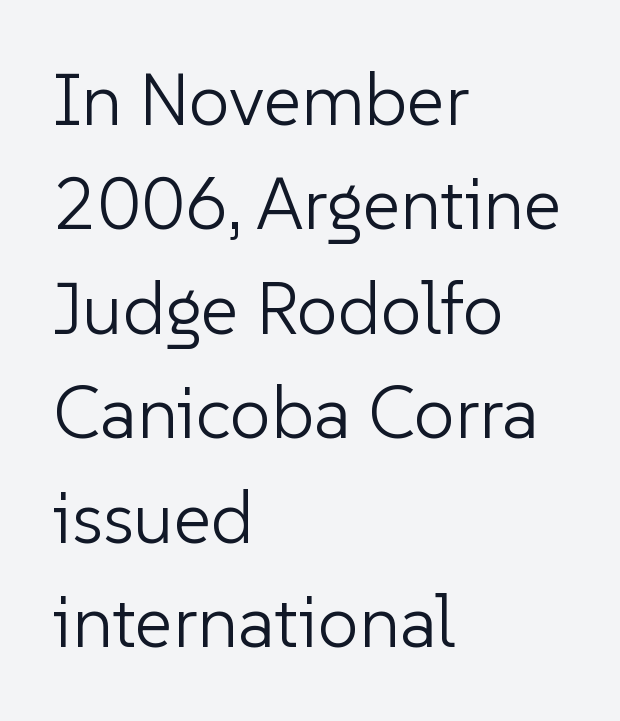
{"serif": "no", "italic": "no", "bold": "no", "weight": "light", "width": "normal", "stroke_contrast": "low", "x_height": "medium", "monospaced": "no", "underline": "no", "align": "left", "line_spacing": "normal", "line_spacing_ratio": 1.43, "letter_spacing": "normal", "letter_spacing_em": 0.0, "glyph_px": 73}
